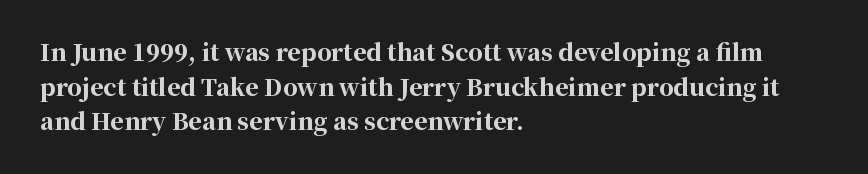
Q: Is the text bold? A: Yes.
Q: Is the text italic (slanted)? A: No, it is upright.
Q: Is the text underlined? A: No.
Q: How is the paragraph aligned? A: Left-aligned.
Q: Is the spacing between letters normal or unusually wide? A: Normal.
Q: Is the spacing between lines tight, normal or loose? A: Normal.
